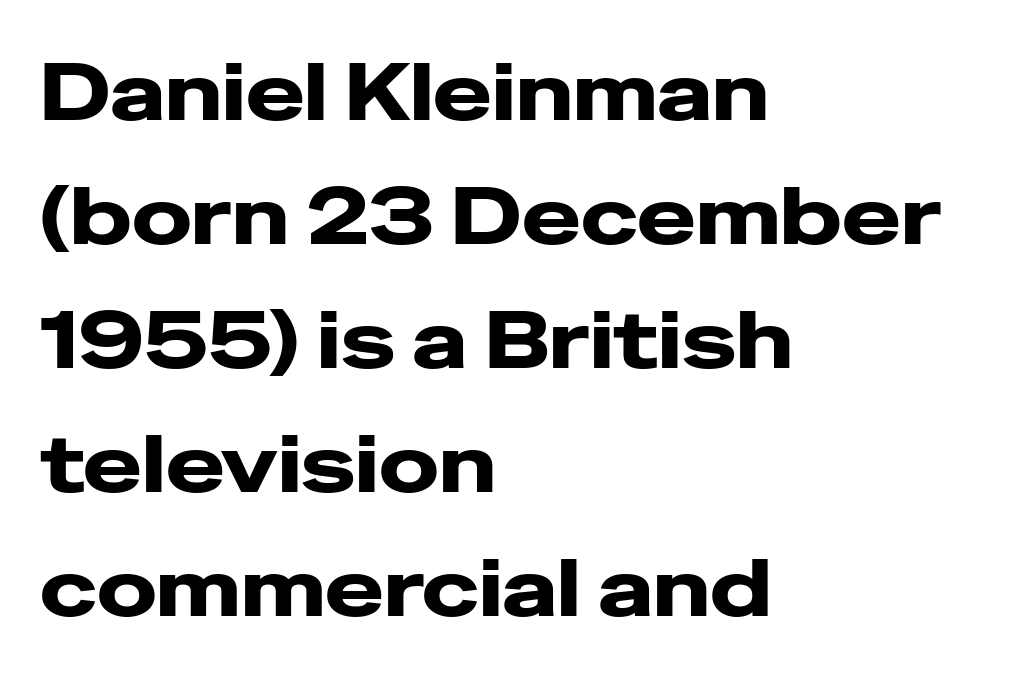
The image shows 79 px heavy, wide sans-serif type, upright; set left-aligned, normal line spacing (1.57x), normal letter spacing, not underlined; low stroke contrast and a medium x-height.
